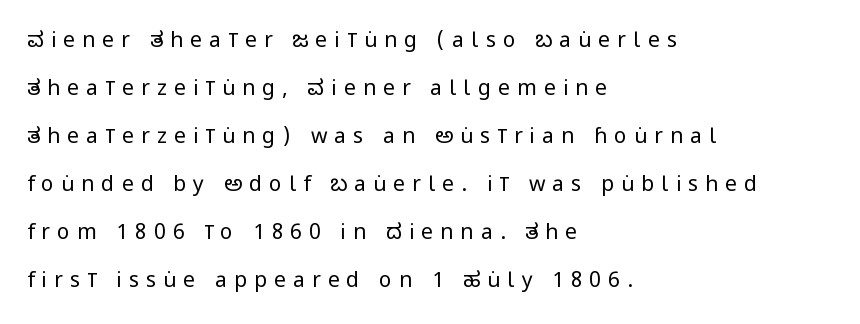
{"italic": "no", "bold": "no", "underline": "no", "align": "left", "line_spacing": "loose", "line_spacing_ratio": 2.29, "letter_spacing": "wide", "letter_spacing_em": 0.34, "glyph_px": 21}
